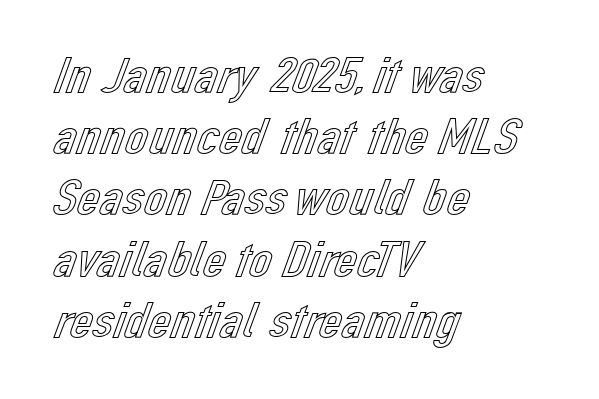
Line beginnings align vertically; line endings do not. A typesetter would call this proportional, since set widths differ per character. This sample uses plain, unmodified letter spacing. Has an underline been added? It has not.
